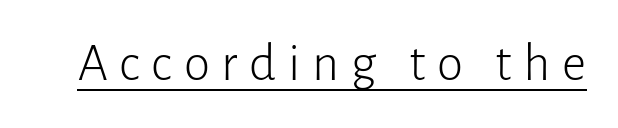
The passage shown is underscored from start to finish. Is there any slant? The stems are plumb. A typesetter would call this heavily tracked-out type. The face used here is proportionally spaced, like ordinary book or web type. Stems and bowls with no extra thickness — not bold.
